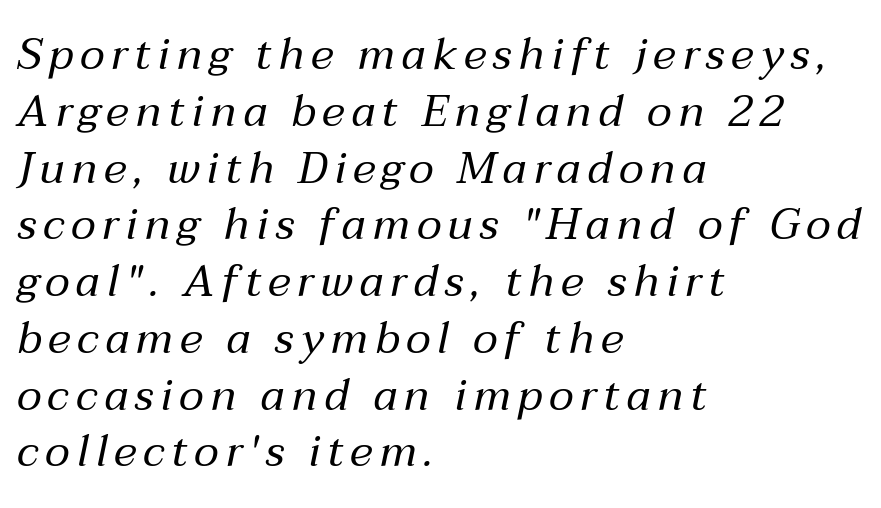
The image shows 44 px regular-weight type, italic (leaning right); set left-aligned, normal line spacing (1.29x), not underlined; medium stroke contrast and a medium x-height.
